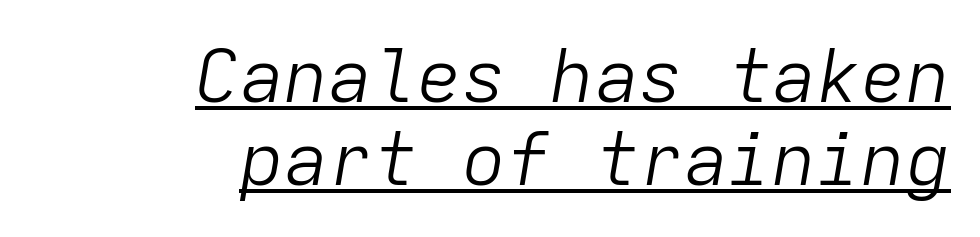
Q: Is the text bold? A: No.
Q: Is the text italic (slanted)? A: Yes, it leans right by about 9 degrees.
Q: Is the text underlined? A: Yes.
Q: How is the paragraph aligned? A: Right-aligned.
Q: Is the spacing between letters normal or unusually wide? A: Normal.
Q: Is the spacing between lines tight, normal or loose? A: Tight.
Q: Width (condensed, normal, or wide)? A: Normal.
Q: Stroke contrast? A: Low.
Q: x-height? A: Medium.
Q: Monospaced? A: Yes.
